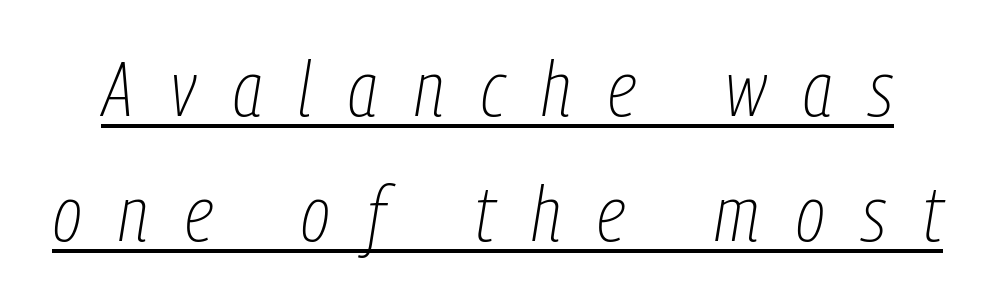
You can see a thin bar hugging the bottom of the glyphs. Glyph-to-glyph distance is far greater than everyday printed text. Rendered with sloped, italic letterforms. These glyphs show unthickened strokes, regular width or finer. The rendering uses natural spacing where letterforms have individual widths. The line-height multiplier appears to be the usual default.
